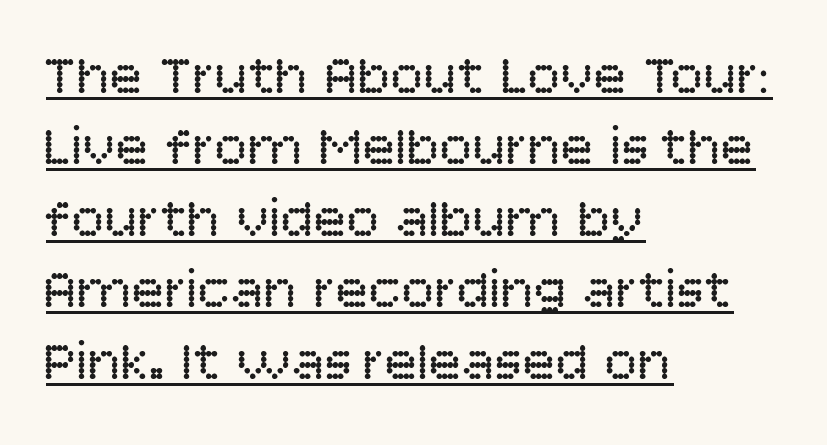
Nothing heavy about these letters — not bold at all. The axis of the letterforms is exactly vertical. Honestly, the row spacing looks completely unremarkable. Do the characters align in a grid? No, the font is proportional.
